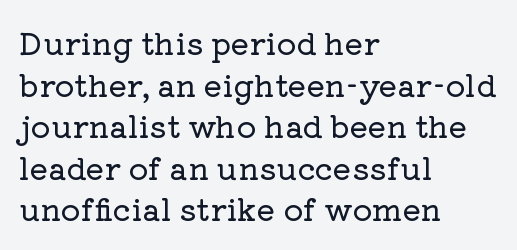
{"serif": "yes", "italic": "no", "width": "normal", "stroke_contrast": "low", "x_height": "medium", "monospaced": "no", "underline": "no", "align": "left", "line_spacing": "normal", "line_spacing_ratio": 1.34, "letter_spacing": "normal", "letter_spacing_em": 0.0, "glyph_px": 31}
